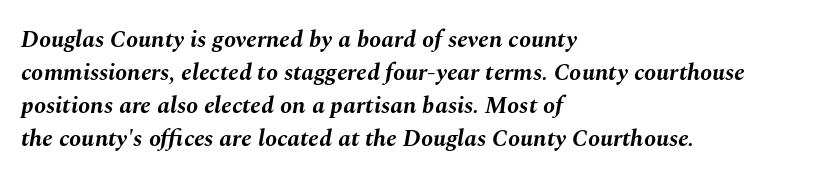
The image shows 24 px bold type, italic (leaning right); set left-aligned, normal line spacing (1.38x), normal letter spacing, not underlined.
